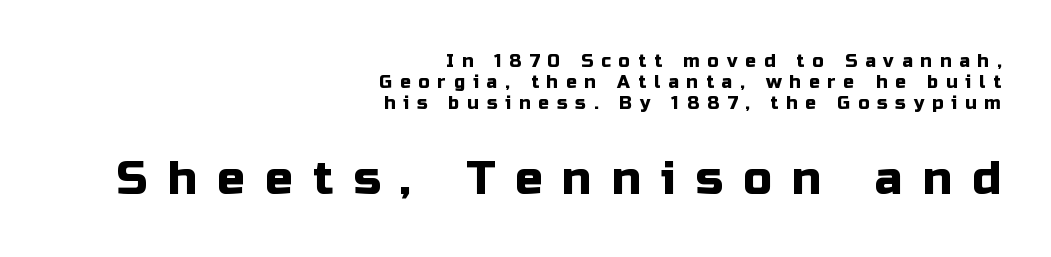
The image shows 46 px sans-serif type, upright; set right-aligned, line spacing 1.18x, unusually wide letter spacing (+0.44 em), not underlined; the second (bottom) block is 2.56x larger; low stroke contrast and a medium x-height.
